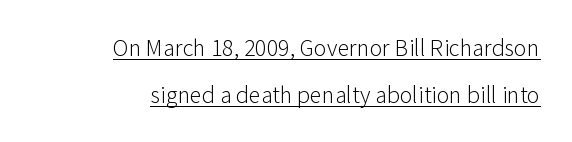
{"italic": "no", "bold": "no", "underline": "yes", "align": "right", "line_spacing": "loose", "line_spacing_ratio": 1.95, "letter_spacing": "normal", "letter_spacing_em": 0.0, "glyph_px": 24}
